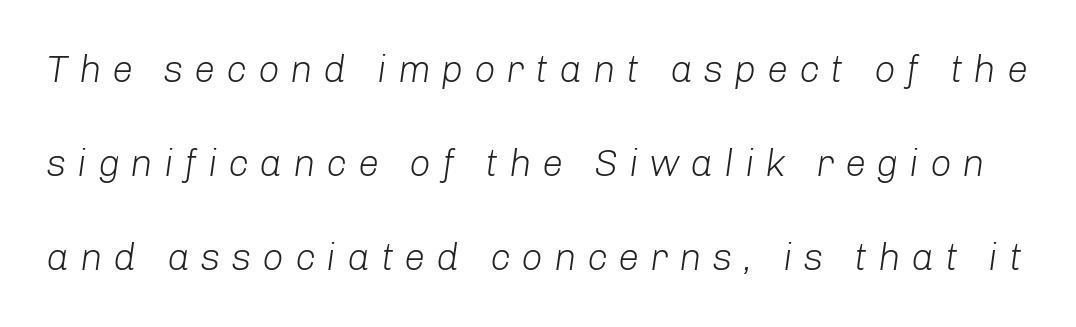
Q: Is the text bold? A: No.
Q: Is the text italic (slanted)? A: Yes, it leans right by about 8 degrees.
Q: Is the text underlined? A: No.
Q: Is the spacing between letters normal or unusually wide? A: Unusually wide.
Q: Is the spacing between lines tight, normal or loose? A: Loose.
Q: Width (condensed, normal, or wide)? A: Normal.
Q: Stroke contrast? A: Low.
Q: x-height? A: Medium.
Q: Monospaced? A: No.
